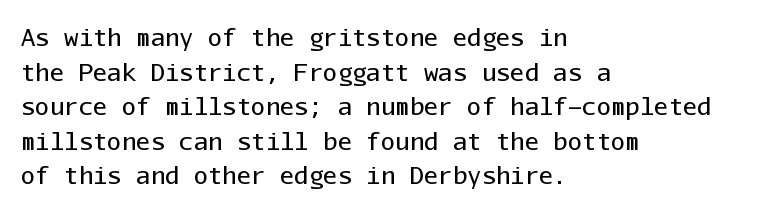
Q: Is the text bold? A: No.
Q: Is the text italic (slanted)? A: No, it is upright.
Q: Is the text underlined? A: No.
Q: How is the paragraph aligned? A: Left-aligned.
Q: Is the spacing between letters normal or unusually wide? A: Normal.
Q: Is the spacing between lines tight, normal or loose? A: Normal.
